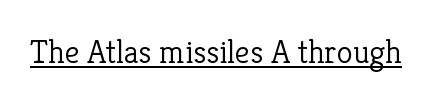
{"serif": "yes", "italic": "no", "bold": "no", "weight": "light", "width": "normal", "stroke_contrast": "low", "x_height": "medium", "monospaced": "no", "underline": "yes", "letter_spacing": "normal", "letter_spacing_em": 0.0, "glyph_px": 33}
